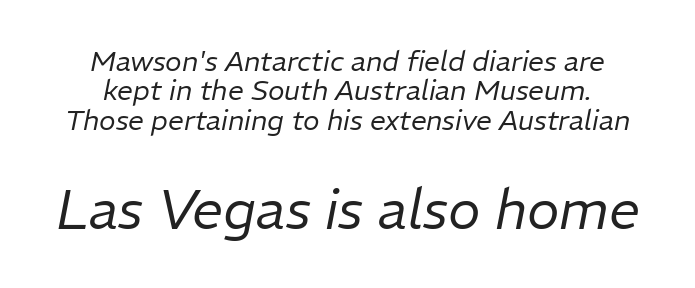
Size contrast runs from small at the top to large at the bottom. Plain, unruled lines of type. The letterforms sit shoulder to shoulder at normal distance. Style check: oblique.
